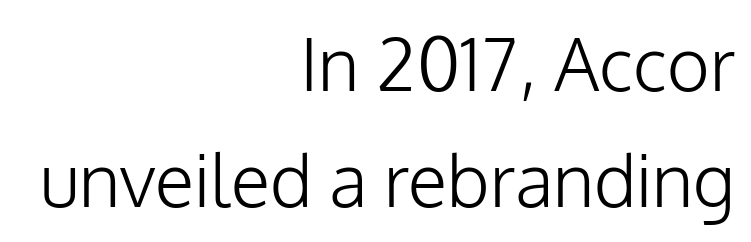
{"serif": "no", "italic": "no", "bold": "no", "weight": "light", "width": "normal", "stroke_contrast": "low", "x_height": "medium", "monospaced": "no", "underline": "no", "align": "right", "line_spacing": "normal", "line_spacing_ratio": 1.59, "letter_spacing": "normal", "letter_spacing_em": 0.0, "glyph_px": 73}
